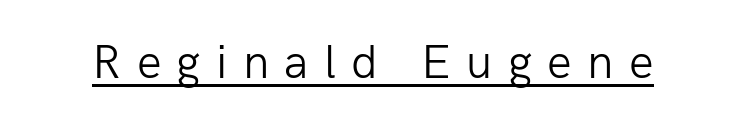
Q: Is the text bold? A: No.
Q: Is the text italic (slanted)? A: No, it is upright.
Q: Is the typeface a serif or a sans-serif typeface? A: Sans-serif.
Q: Is the text underlined? A: Yes.
Q: Is the spacing between letters normal or unusually wide? A: Unusually wide.
Q: Width (condensed, normal, or wide)? A: Normal.
Q: Stroke contrast? A: Low.
Q: x-height? A: Medium.
Q: Monospaced? A: No.
